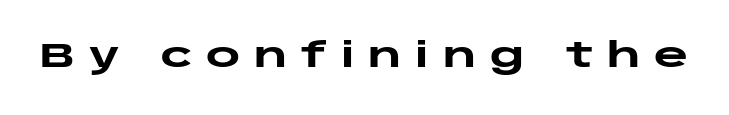
The image shows 33 px heavy, wide sans-serif type, upright; set unusually wide letter spacing (+0.41 em), not underlined; low stroke contrast and a large x-height.
